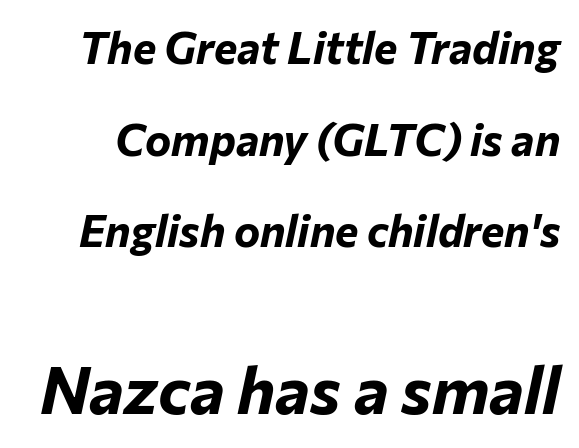
The typography opts for an oblique posture over an upright one. Letter spacing: default. These words are printed bold, with thick strokes throughout. You could not count columns in this text — the font is proportionally spaced. The block of text is sparse from top to bottom, with ample space between rows.
